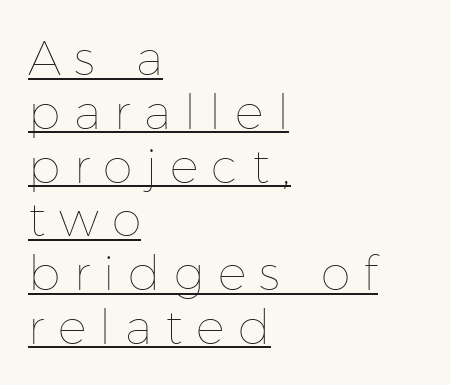
{"italic": "no", "bold": "no", "weight": "thin", "width": "normal", "stroke_contrast": "low", "x_height": "medium", "monospaced": "no", "underline": "yes", "align": "left", "line_spacing": "tight", "line_spacing_ratio": 1.12, "letter_spacing": "wide", "letter_spacing_em": 0.28, "glyph_px": 48}
